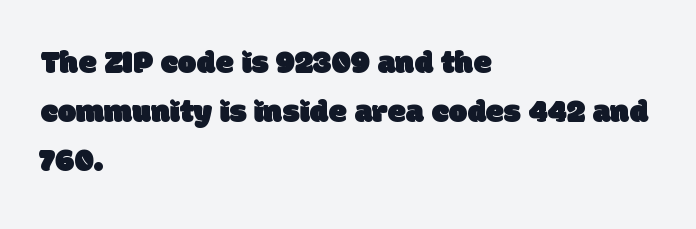
Q: Is the typeface a serif or a sans-serif typeface? A: Sans-serif.
Q: Is the text underlined? A: No.
Q: How is the paragraph aligned? A: Left-aligned.
Q: Is the spacing between letters normal or unusually wide? A: Normal.
Q: Is the spacing between lines tight, normal or loose? A: Normal.
Q: Width (condensed, normal, or wide)? A: Normal.
Q: Stroke contrast? A: Low.
Q: x-height? A: Large.
Q: Monospaced? A: No.
